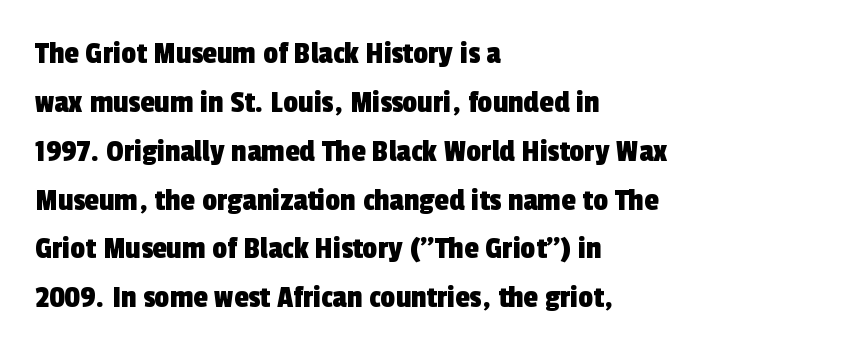
Character widths vary here, with narrow letters taking less room than wide ones. The words here are not underlined. The letterforms sit shoulder to shoulder at normal distance. Normally led — the rows are evenly, conventionally spaced. Nothing sits at the stroke ends, so this counts as sans-serif.
